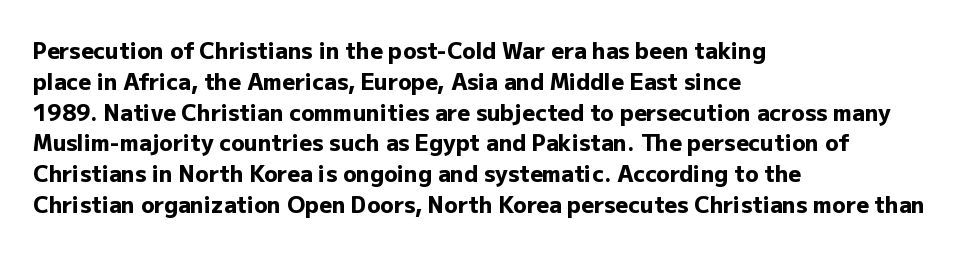
No italicization has been applied; the sample stays upright. The line-height multiplier appears to be the usual default. The face used here has the dense, thick strokes of a bold. Clear beneath every line of the passage. Each word holds together tightly as a unit, with standard inter-letter gaps. The typesetter chose a ragged-right arrangement here.
